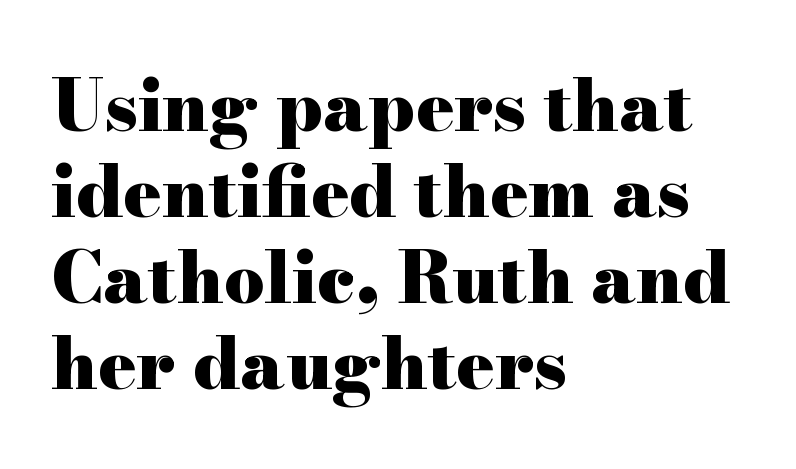
Check under the words: just untouched page. No italicization has been applied; the sample stays upright. Note the varied advance widths — an 'i' is clearly narrower than an 'm'. One-word summary of the alignment: left. These lines are composed in type with serifs.
